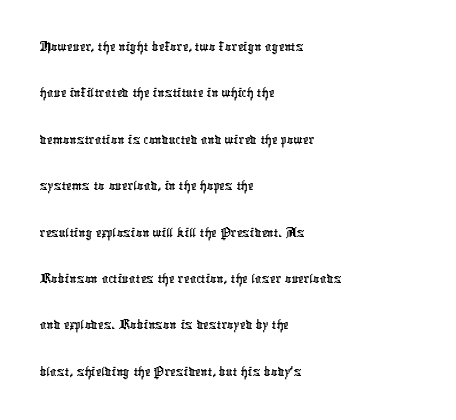
{"serif": "no", "width": "condensed", "stroke_contrast": "low", "x_height": "medium", "monospaced": "no", "underline": "no", "align": "left", "line_spacing": "normal", "line_spacing_ratio": 1.45, "letter_spacing": "normal", "letter_spacing_em": 0.0, "glyph_px": 32}
